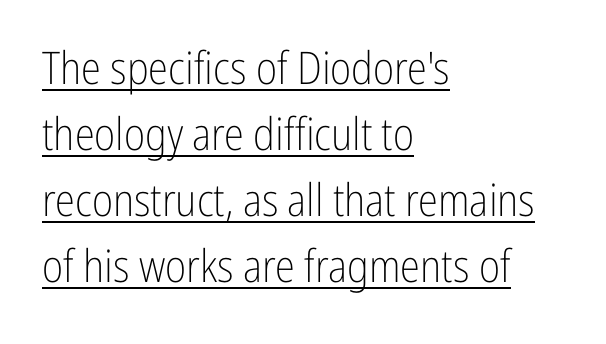
Q: Is the text bold? A: No.
Q: Is the text italic (slanted)? A: No, it is upright.
Q: Is the typeface a serif or a sans-serif typeface? A: Sans-serif.
Q: Is the text underlined? A: Yes.
Q: How is the paragraph aligned? A: Left-aligned.
Q: Is the spacing between letters normal or unusually wide? A: Normal.
Q: Is the spacing between lines tight, normal or loose? A: Normal.
Q: Width (condensed, normal, or wide)? A: Condensed.
Q: Stroke contrast? A: Low.
Q: x-height? A: Medium.
Q: Monospaced? A: No.
